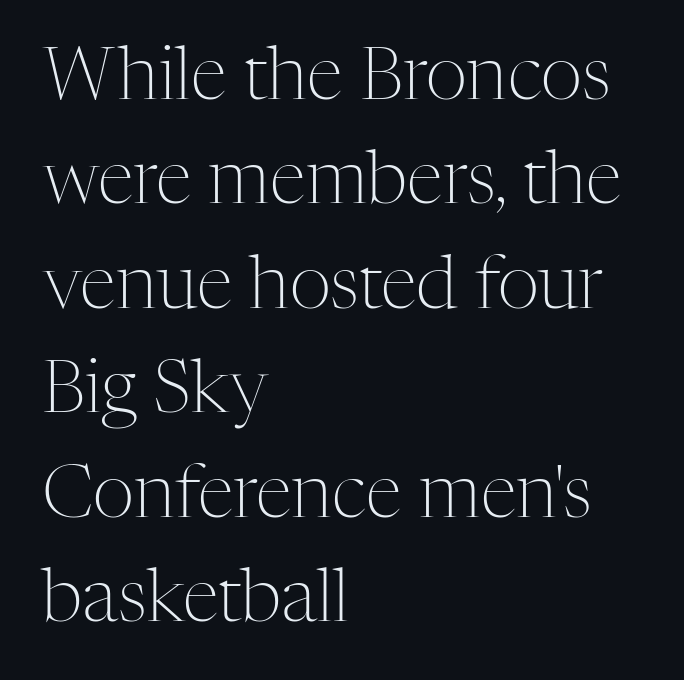
{"serif": "yes", "italic": "no", "bold": "no", "weight": "light", "width": "normal", "stroke_contrast": "medium", "x_height": "medium", "monospaced": "no", "underline": "no", "align": "left", "line_spacing": "normal", "line_spacing_ratio": 1.43, "letter_spacing": "normal", "letter_spacing_em": 0.0, "glyph_px": 73}
